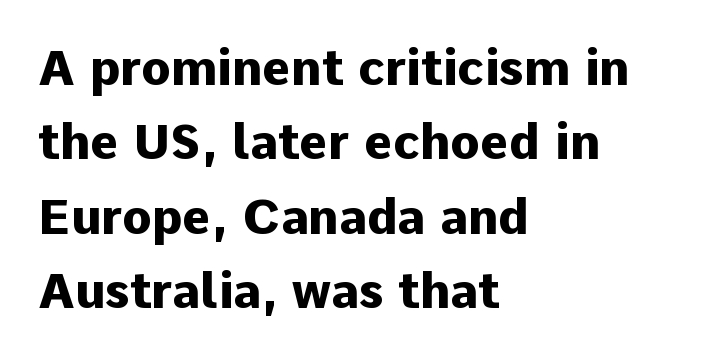
{"serif": "no", "italic": "no", "bold": "yes", "weight": "heavy", "width": "normal", "stroke_contrast": "low", "x_height": "medium", "monospaced": "no", "underline": "no", "align": "left", "line_spacing": "normal", "line_spacing_ratio": 1.52, "letter_spacing": "normal", "letter_spacing_em": 0.0, "glyph_px": 49}
